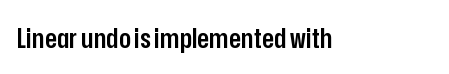
{"serif": "no", "italic": "no", "bold": "semi", "weight": "semibold", "width": "condensed", "stroke_contrast": "low", "x_height": "medium", "monospaced": "no", "underline": "no", "letter_spacing": "normal", "letter_spacing_em": 0.0, "glyph_px": 28}
